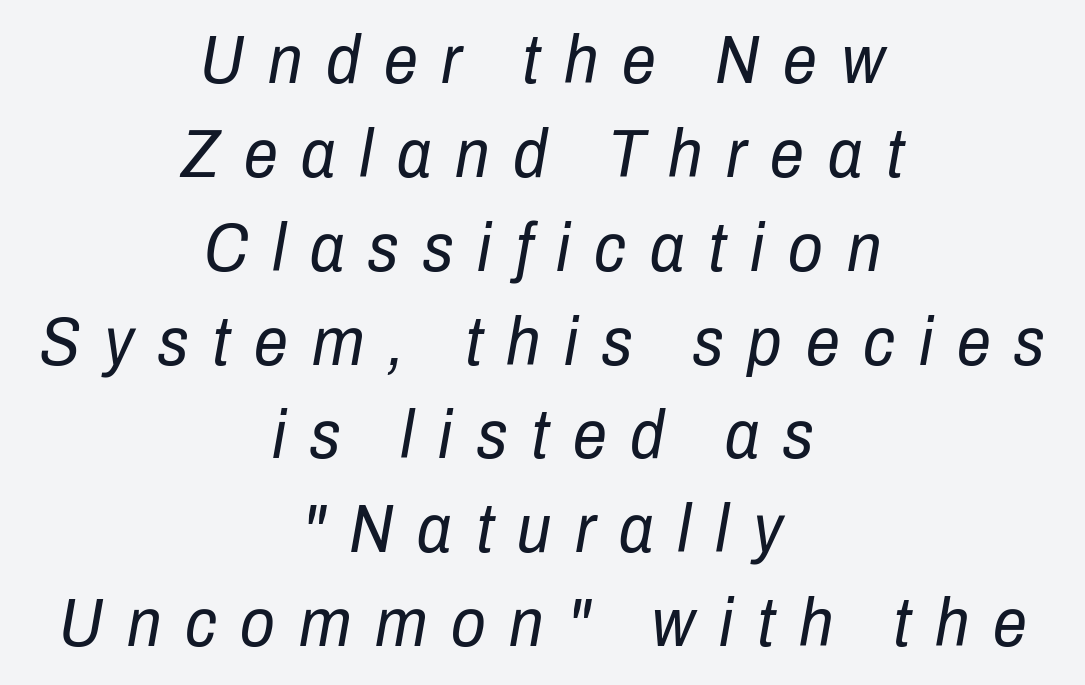
{"italic": "yes", "lean": "right", "slant_degrees": 10, "bold": "no", "weight": "regular", "width": "condensed", "stroke_contrast": "low", "x_height": "medium", "monospaced": "no", "underline": "no", "align": "center", "line_spacing": "normal", "line_spacing_ratio": 1.38, "letter_spacing": "wide", "letter_spacing_em": 0.35, "glyph_px": 68}
